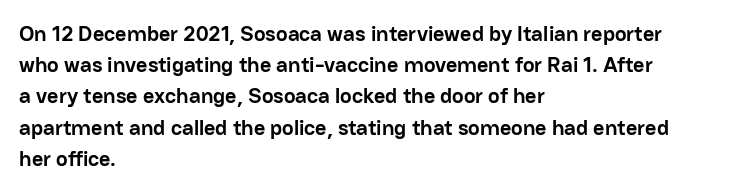
In CSS terms this would be text-align: left. Baseline-to-baseline distance is the conventional proportion of letter height. Notice how the stems are strictly vertical — no italics here. The space beneath each line is pristine and unruled. Spacing between characters is what you'd get straight out of the box. The passage shown is emphatically bold.
